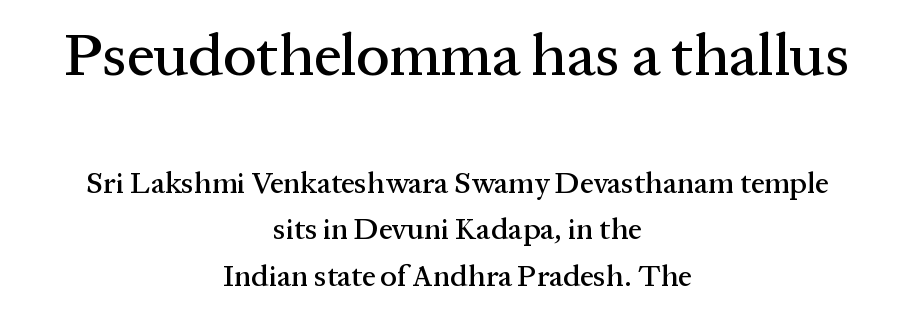
Q: Is the text italic (slanted)? A: No, it is upright.
Q: Is the typeface a serif or a sans-serif typeface? A: Serif.
Q: Is the text underlined? A: No.
Q: How is the paragraph aligned? A: Centered.
Q: Is the spacing between letters normal or unusually wide? A: Normal.
Q: Is the spacing between lines tight, normal or loose? A: Normal.
Q: Which block of text is set in a larger size, the first (top) or the second (bottom)? A: The first (top) one.
Q: Width (condensed, normal, or wide)? A: Normal.
Q: Stroke contrast? A: Medium.
Q: x-height? A: Medium.
Q: Monospaced? A: No.
